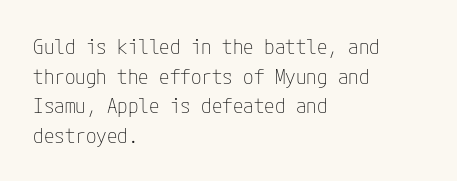
{"italic": "no", "bold": "no", "underline": "no", "align": "left", "line_spacing": "normal", "line_spacing_ratio": 1.41, "letter_spacing": "normal", "letter_spacing_em": 0.0, "glyph_px": 21}
